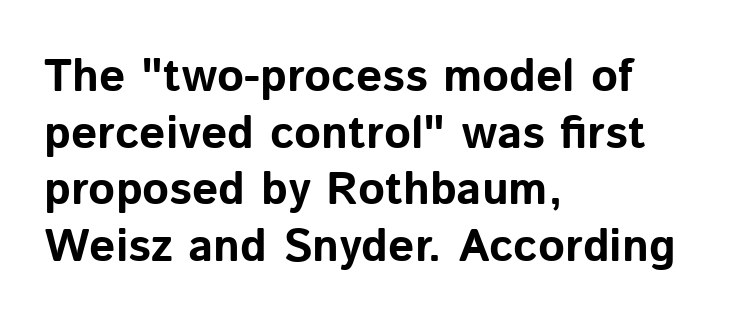
Are there feet on the stems? There aren't — it's a sans. Heft: maximum for text — a bold. The gap between lines stays unmarked. Every character sits straight up, as roman type does. Left-aligned paragraph, ragged on the right.
